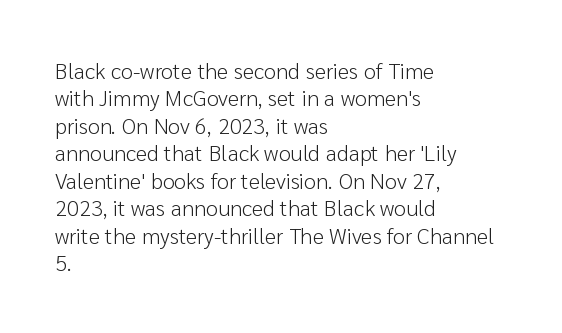
The image shows 22 px text type, upright; set left-aligned, normal line spacing (1.25x), normal letter spacing, not underlined.
